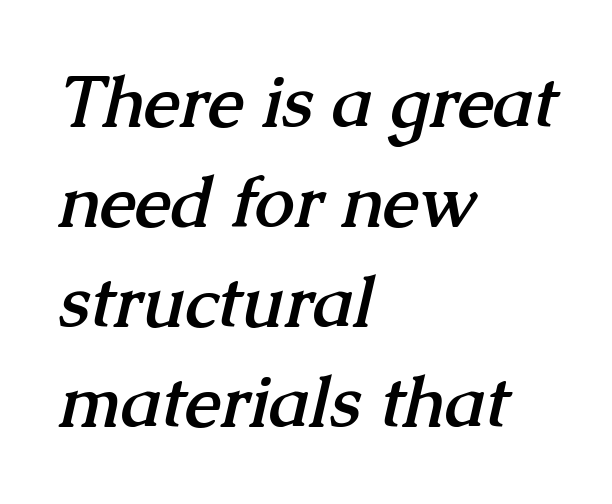
Serif or sans? Serif — the stroke terminals have little feet. The passage shown has conventional tracking throughout. Does the copy run flush right? No — it runs flush left. The rendering uses a bold face; every stroke is thick and dark.
